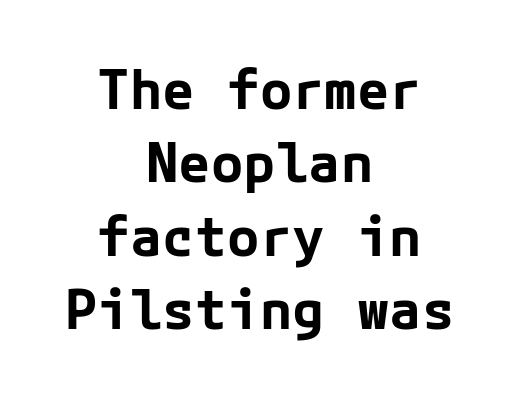
The image shows 54 px bold sans-serif type, upright; set centered, normal line spacing (1.36x), normal letter spacing, not underlined; low stroke contrast and a medium x-height.
